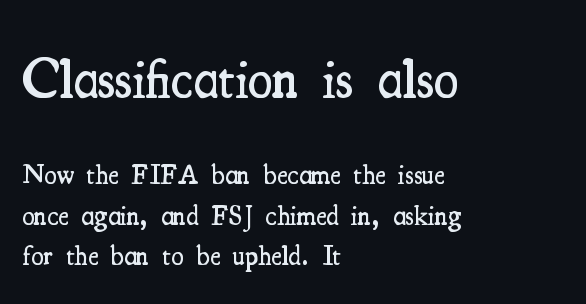
The image shows 55 px semibold, condensed serif type, upright; set left-aligned, normal line spacing (1.44x), normal letter spacing, not underlined; the first (top) block is 1.96x larger; medium stroke contrast and a small x-height.
